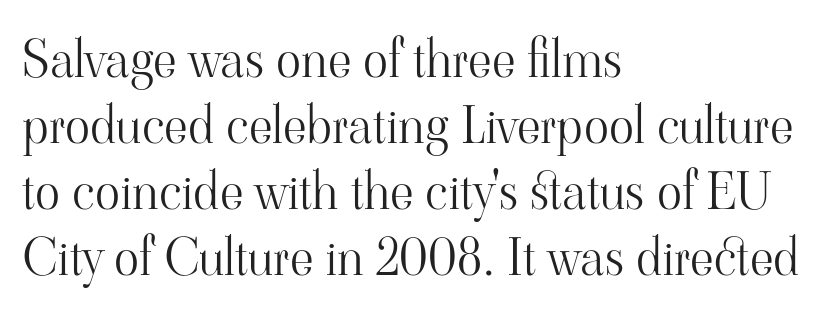
You can tell it's not italic because the verticals are truly vertical. Summary of weight: not heavy and not bold. What kind of face is this? One with serifs. The compositor pushed each line to the left boundary.
